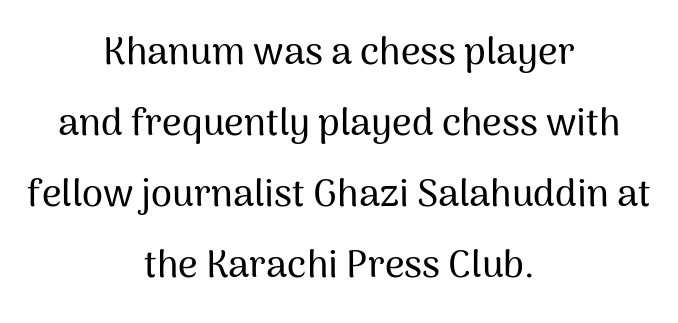
The image shows 38 px sans-serif type, upright; set centered, line spacing 1.87x, normal letter spacing, not underlined; medium stroke contrast and a medium x-height.
